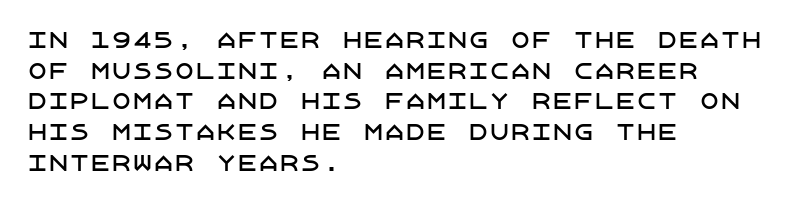
The image shows 21 px text type, upright; set left-aligned, normal line spacing (1.46x), normal letter spacing, not underlined.
